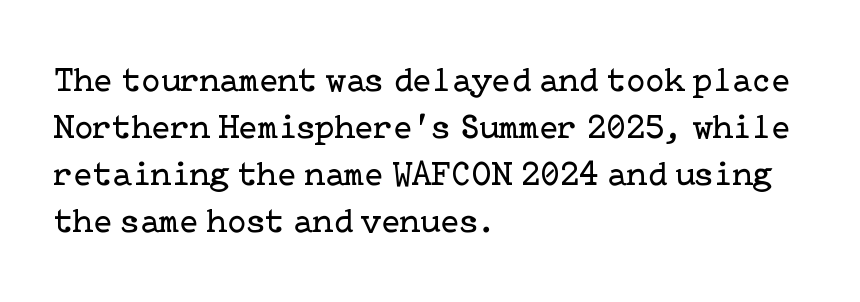
Observe the ordinary spacing: letters are neighbours, not strangers. In terms of leading, this rendering sits right in the middle. The space directly below the letters is spotless. The weight would be labelled regular, book, light, or lighter still.
